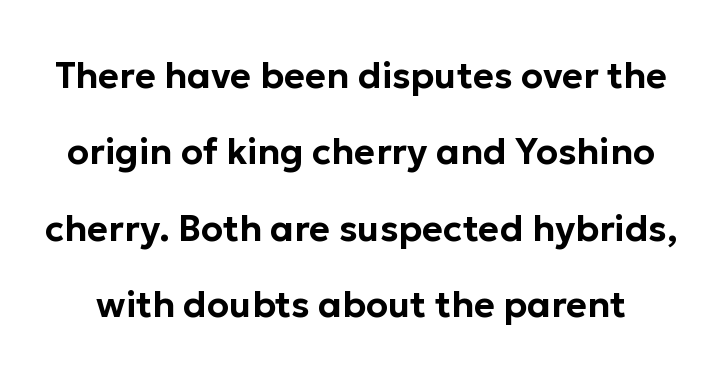
The image shows 36 px sans-serif type, upright; set loose line spacing (2.12x), normal letter spacing, not underlined; low stroke contrast and a medium x-height.
